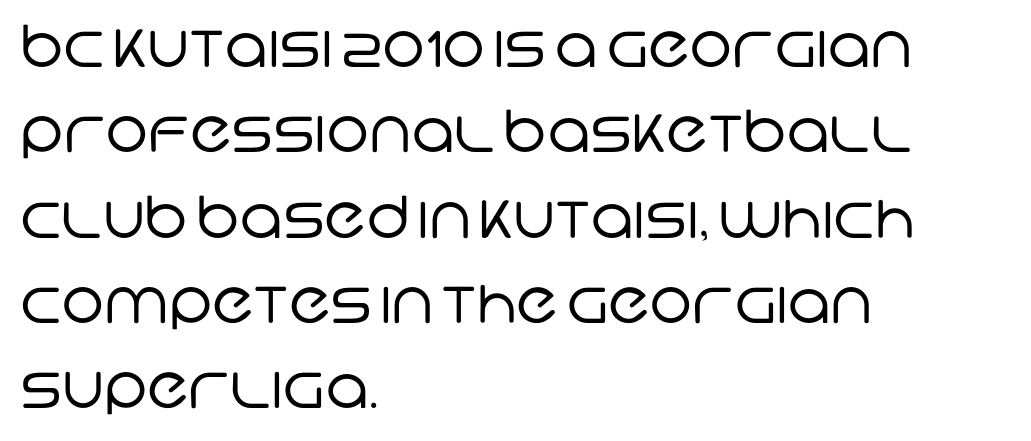
The image shows 58 px regular-weight sans-serif type; set left-aligned, normal line spacing (1.47x), normal letter spacing, not underlined; low stroke contrast and a large x-height.
